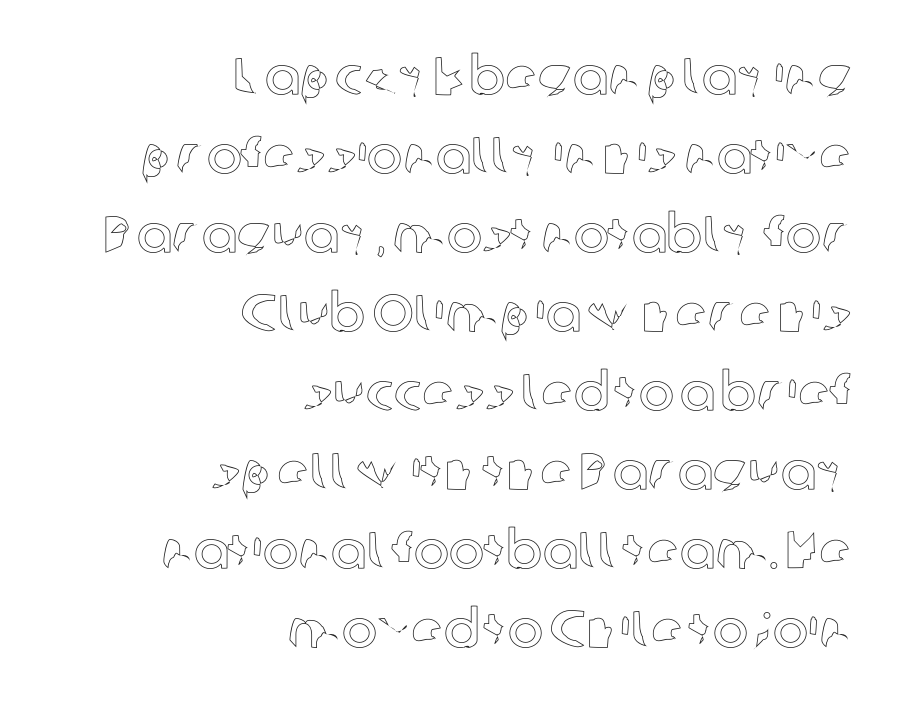
The rendering uses natural spacing where letterforms have individual widths. Is there any slant? The stems are plumb. The passage shown is not underscored anywhere. If you measured baseline to baseline, you'd find a middling distance. Reading down the block, your eye finds every line finishing at a fixed right position. There is no visible air inserted between adjacent glyphs.
